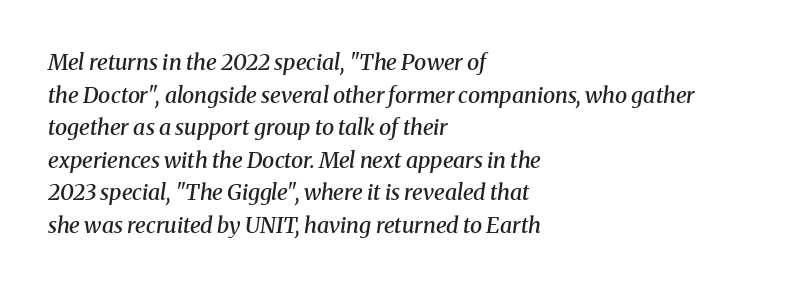
Q: Is the text bold? A: Semi-bold.
Q: Is the text italic (slanted)? A: Yes, it leans right by about 8 degrees.
Q: Is the text underlined? A: No.
Q: How is the paragraph aligned? A: Left-aligned.
Q: Is the spacing between letters normal or unusually wide? A: Normal.
Q: Is the spacing between lines tight, normal or loose? A: Normal.
